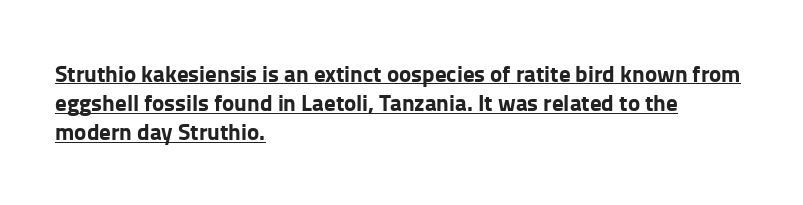
The image shows 23 px bold type, upright; set left-aligned, normal line spacing (1.27x), normal letter spacing, underlined.
